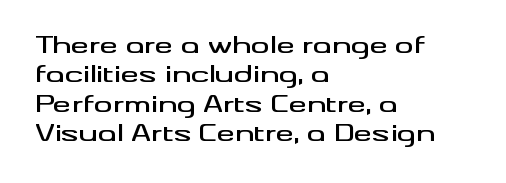
One-word summary of the alignment: left. Posture: vertical. The tracking reads as untouched default to a designer's eye. Each row of text sits above clean, open space. Does the leading feel generous? No, just average.
